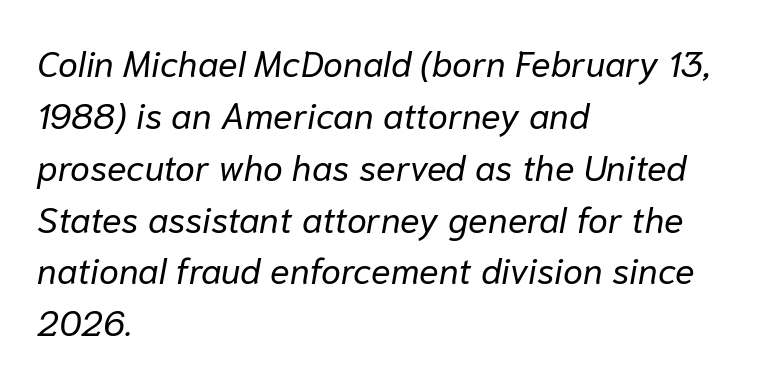
Q: Is the text bold? A: No.
Q: Is the text italic (slanted)? A: Yes, it leans right by about 10 degrees.
Q: Is the text underlined? A: No.
Q: How is the paragraph aligned? A: Left-aligned.
Q: Is the spacing between letters normal or unusually wide? A: Normal.
Q: Is the spacing between lines tight, normal or loose? A: Normal.
Q: Width (condensed, normal, or wide)? A: Normal.
Q: Stroke contrast? A: Low.
Q: x-height? A: Medium.
Q: Monospaced? A: No.
